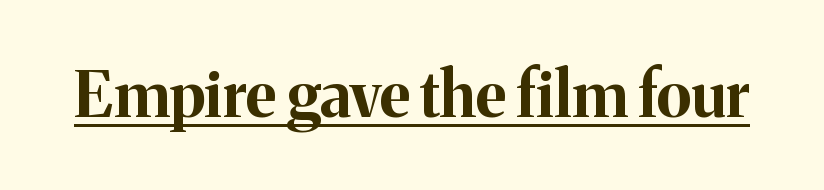
Font category for this specimen: serif. The string is rendered with underlining switched on. Spacing verdict: proportional, widths tailored to each character. The typography opts for an upright posture over an oblique one.
